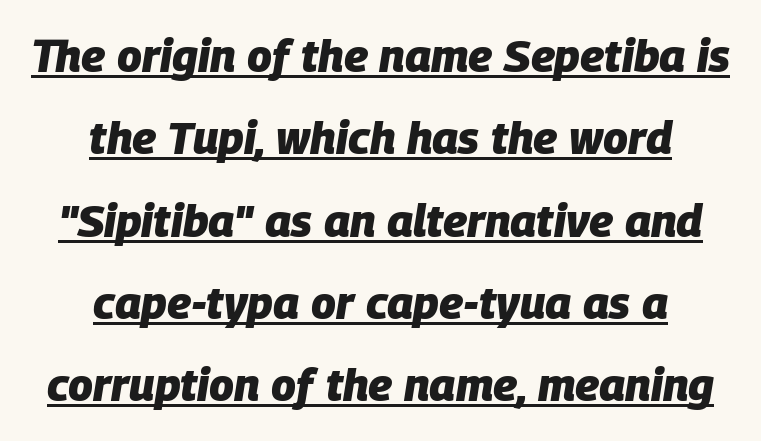
Italic? Definitely — the glyphs are oblique. The string is rendered with underlining switched on. The rendering uses natural spacing where letterforms have individual widths. Layout note: lines centered.
